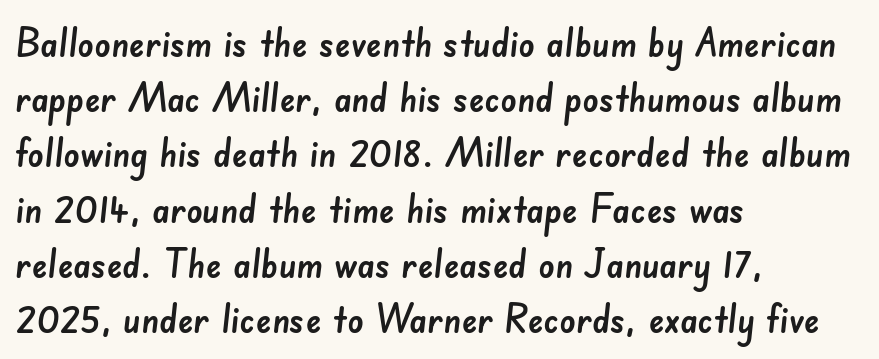
To sum up the face: it is a sans, with no serifs. The type is set solid horizontally, with unmodified tracking. These lines sit exactly where default settings would place them. Compared with a centered layout, this one pins lines to the left instead.
